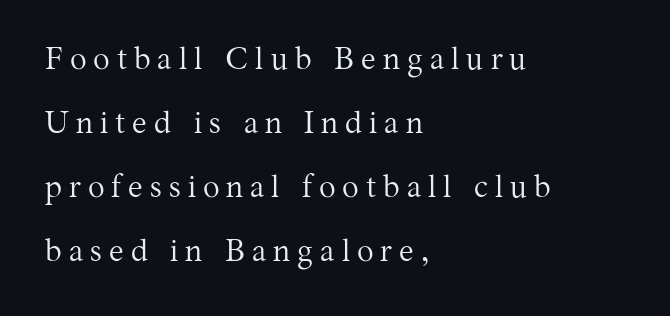
The image shows 31 px regular-weight serif type, upright; set left-aligned, loose line spacing (2.06x), unusually wide letter spacing (+0.23 em), not underlined; medium stroke contrast and a medium x-height.
